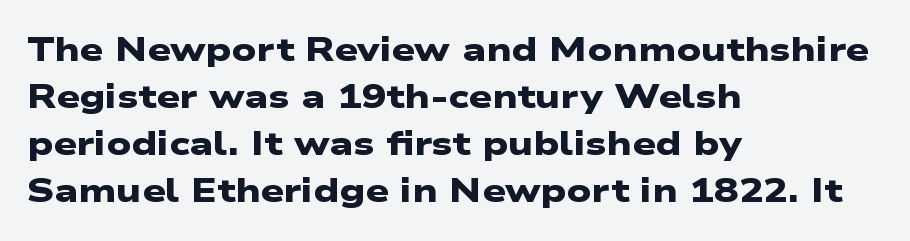
The image shows 33 px heavy, wide sans-serif type; set left-aligned, normal line spacing (1.42x), normal letter spacing, not underlined; low stroke contrast and a medium x-height.
